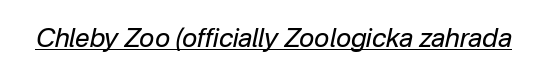
The image shows 26 px text type, italic (leaning right); set normal letter spacing, underlined.
